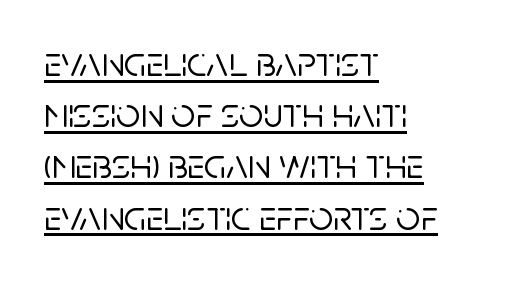
Line beginnings align vertically; line endings do not. Style check: upright. Honestly, the underline is the first thing you notice here. Do the characters align in a grid? No, the font is proportional.
